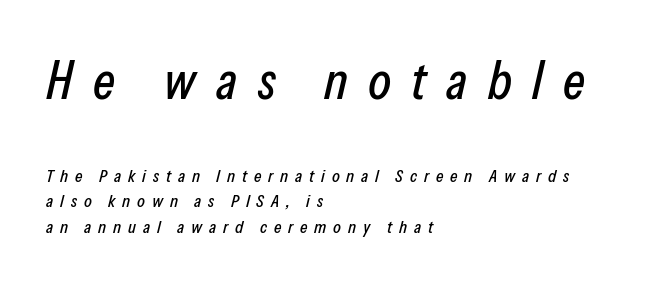
Type size steps down from the first block to the second. The vertical gap from one line to the next is medium. The words here are not underlined. Visually the block forms a straight wall on the left and a jagged coastline on the right.
